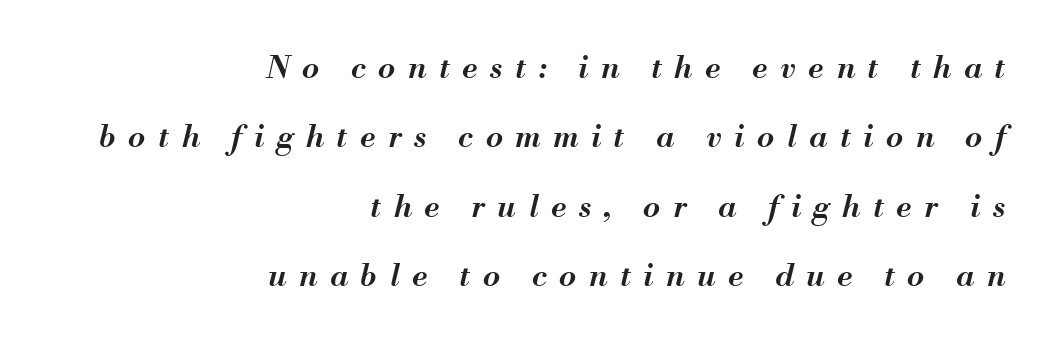
{"italic": "yes", "lean": "right", "slant_degrees": 13, "bold": "semi", "weight": "semibold", "width": "normal", "stroke_contrast": "medium", "x_height": "small", "monospaced": "no", "underline": "no", "align": "right", "line_spacing": "loose", "line_spacing_ratio": 2.24, "letter_spacing": "wide", "letter_spacing_em": 0.41, "glyph_px": 31}
